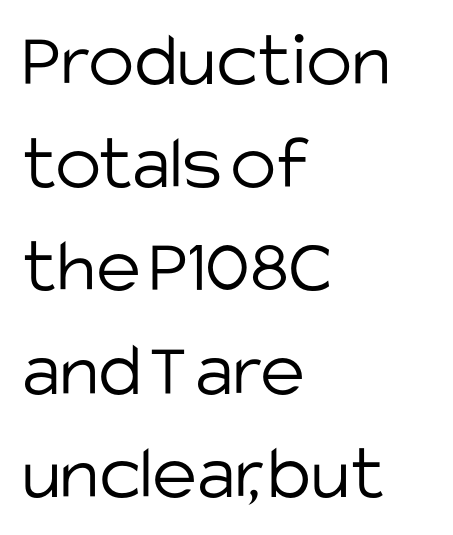
Q: Is the text bold? A: No.
Q: Is the text italic (slanted)? A: No, it is upright.
Q: Is the typeface a serif or a sans-serif typeface? A: Sans-serif.
Q: Is the text underlined? A: No.
Q: How is the paragraph aligned? A: Left-aligned.
Q: Is the spacing between letters normal or unusually wide? A: Normal.
Q: Is the spacing between lines tight, normal or loose? A: Normal.
Q: Width (condensed, normal, or wide)? A: Normal.
Q: Stroke contrast? A: Low.
Q: x-height? A: Large.
Q: Monospaced? A: No.
